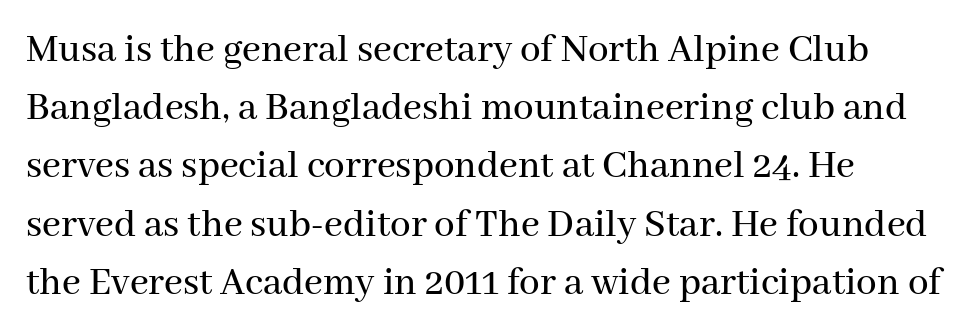
Q: Is the text italic (slanted)? A: No, it is upright.
Q: Is the typeface a serif or a sans-serif typeface? A: Serif.
Q: Is the text underlined? A: No.
Q: Is the spacing between letters normal or unusually wide? A: Normal.
Q: Is the spacing between lines tight, normal or loose? A: Normal.
Q: Width (condensed, normal, or wide)? A: Normal.
Q: Stroke contrast? A: Medium.
Q: x-height? A: Medium.
Q: Monospaced? A: No.
